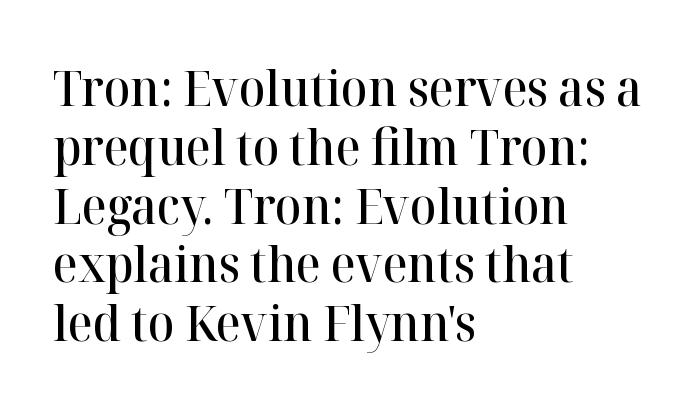
The image shows 49 px semibold serif type, upright; set left-aligned, line spacing 1.2x, normal letter spacing, not underlined; high stroke contrast and a medium x-height.
